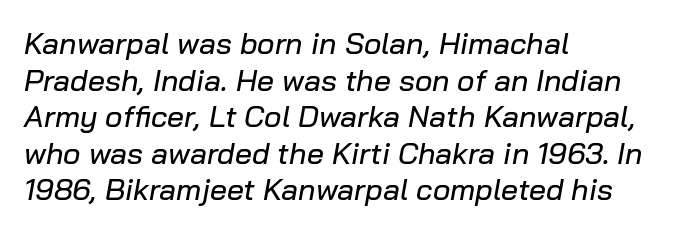
Honestly, there is no underline to notice here at all. Yep, that's italic — everything's leaning. These lines are set flush left with a ragged right edge. Between one letter and the next there's only the usual sliver of space. Is this a fixed-width face? No — the glyphs have proportional, varying widths.
